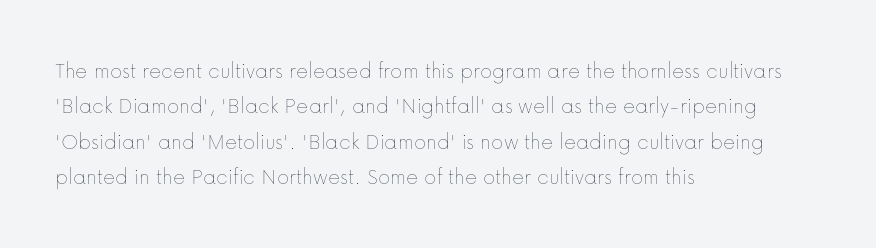
{"italic": "no", "bold": "no", "underline": "no", "align": "left", "line_spacing": "normal", "line_spacing_ratio": 1.54, "letter_spacing": "normal", "letter_spacing_em": 0.0, "glyph_px": 23}
